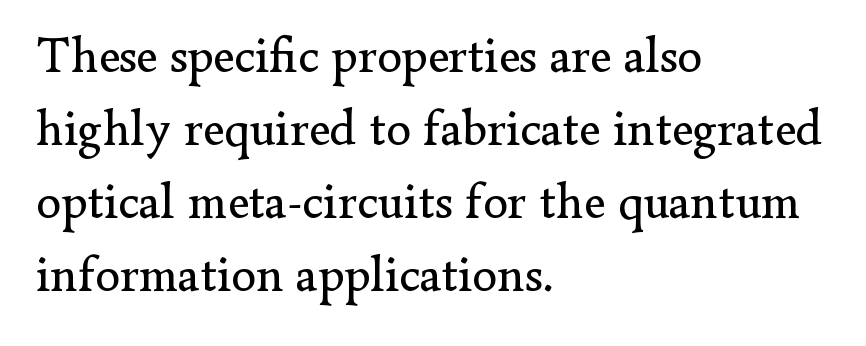
Q: Is the text bold? A: No.
Q: Is the text italic (slanted)? A: No, it is upright.
Q: Is the typeface a serif or a sans-serif typeface? A: Serif.
Q: Is the text underlined? A: No.
Q: How is the paragraph aligned? A: Left-aligned.
Q: Is the spacing between letters normal or unusually wide? A: Normal.
Q: Is the spacing between lines tight, normal or loose? A: Normal.
Q: Width (condensed, normal, or wide)? A: Normal.
Q: Stroke contrast? A: Low.
Q: x-height? A: Small.
Q: Monospaced? A: No.
